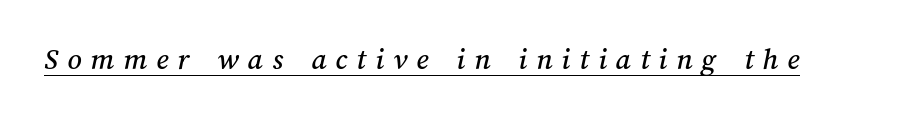
Does extra space separate the letters? Yes, quite a lot of it. The rendering uses the underline text-decoration. Proportional: the letters do not fall into vertical columns.
